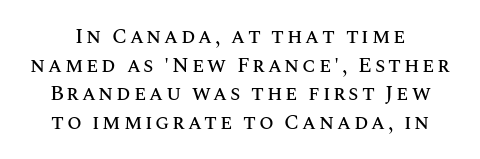
{"italic": "no", "underline": "no", "line_spacing": "normal", "line_spacing_ratio": 1.36, "glyph_px": 21}
